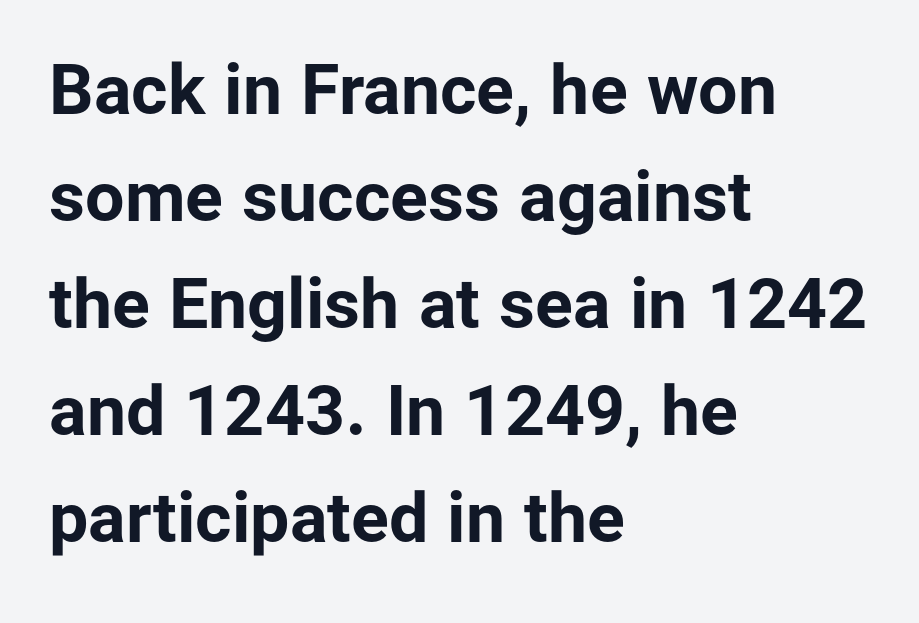
Q: Is the text bold? A: Yes.
Q: Is the text italic (slanted)? A: No, it is upright.
Q: Is the typeface a serif or a sans-serif typeface? A: Sans-serif.
Q: Is the text underlined? A: No.
Q: How is the paragraph aligned? A: Left-aligned.
Q: Is the spacing between letters normal or unusually wide? A: Normal.
Q: Is the spacing between lines tight, normal or loose? A: Normal.
Q: Width (condensed, normal, or wide)? A: Normal.
Q: Stroke contrast? A: Low.
Q: x-height? A: Medium.
Q: Monospaced? A: No.
